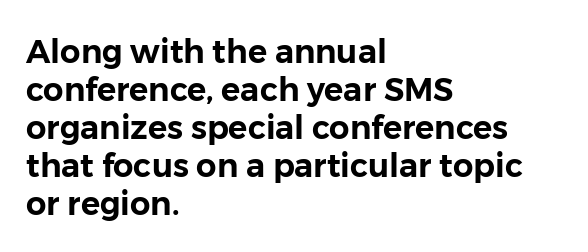
{"serif": "no", "italic": "no", "width": "normal", "stroke_contrast": "low", "x_height": "medium", "monospaced": "no", "underline": "no", "align": "left", "line_spacing_ratio": 1.19, "letter_spacing": "normal", "letter_spacing_em": 0.0, "glyph_px": 32}
